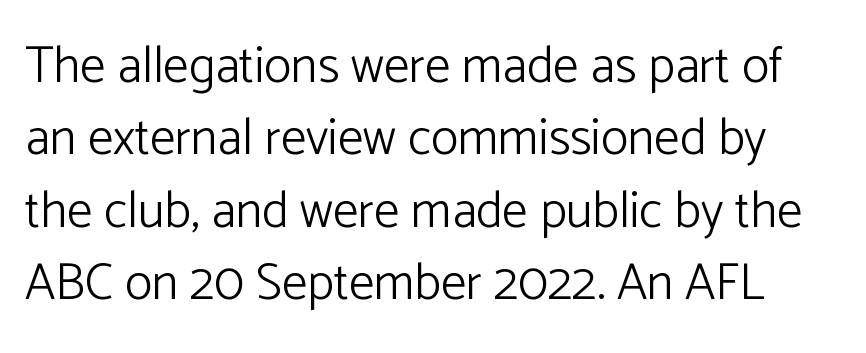
Q: Is the text bold? A: No.
Q: Is the text italic (slanted)? A: No, it is upright.
Q: Is the typeface a serif or a sans-serif typeface? A: Sans-serif.
Q: Is the text underlined? A: No.
Q: Is the spacing between letters normal or unusually wide? A: Normal.
Q: Is the spacing between lines tight, normal or loose? A: Normal.
Q: Width (condensed, normal, or wide)? A: Normal.
Q: Stroke contrast? A: Low.
Q: x-height? A: Medium.
Q: Monospaced? A: No.
